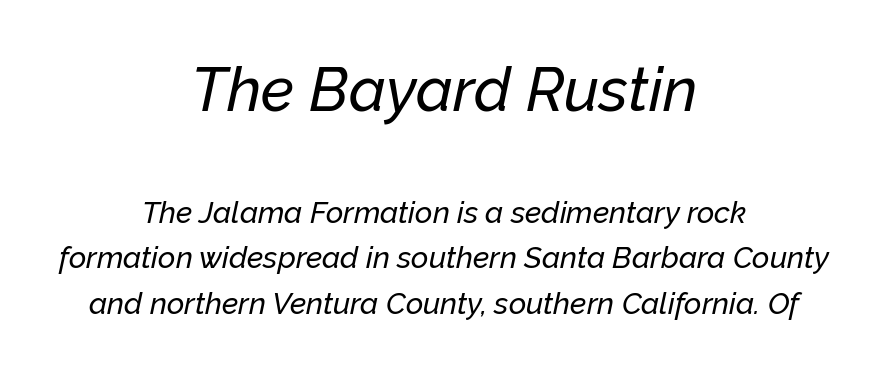
{"italic": "yes", "lean": "right", "slant_degrees": 12, "width": "normal", "stroke_contrast": "low", "x_height": "medium", "monospaced": "no", "underline": "no", "align": "center", "line_spacing": "normal", "line_spacing_ratio": 1.51, "letter_spacing": "normal", "letter_spacing_em": 0.0, "larger_block": "first", "size_ratio": 2.03, "glyph_px": 61}
